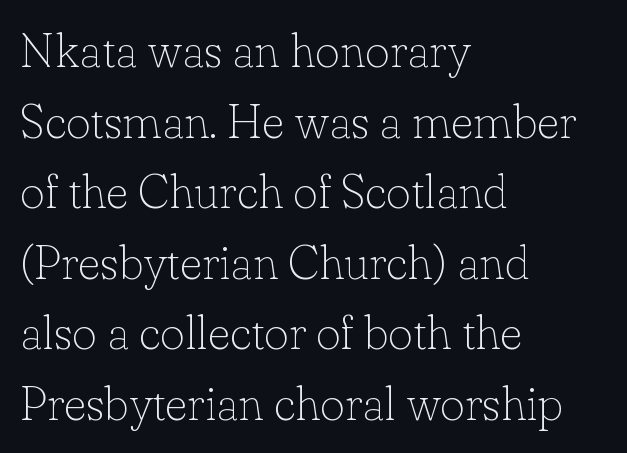
{"serif": "yes", "italic": "no", "bold": "no", "weight": "thin", "width": "normal", "stroke_contrast": "low", "x_height": "small", "monospaced": "no", "underline": "no", "align": "left", "line_spacing": "normal", "line_spacing_ratio": 1.47, "letter_spacing": "normal", "letter_spacing_em": 0.0, "glyph_px": 48}
